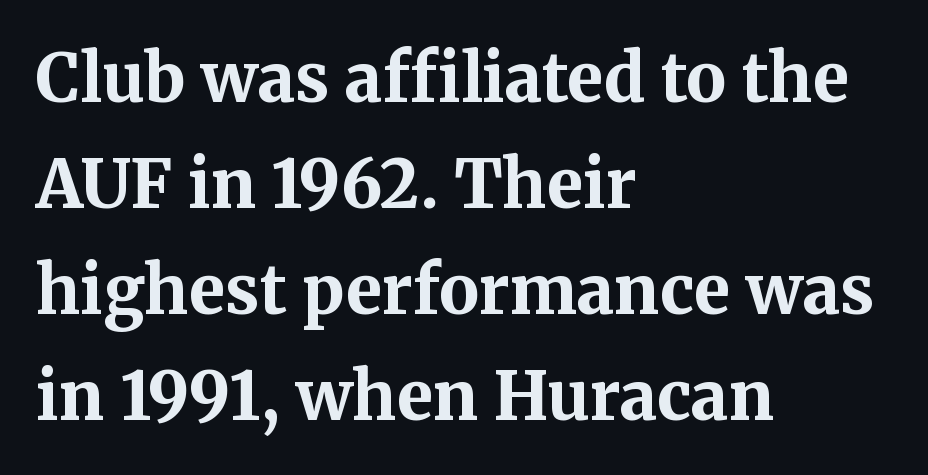
The image shows 67 px bold serif type, upright; set left-aligned, normal line spacing (1.58x), normal letter spacing, not underlined; medium stroke contrast and a medium x-height.
